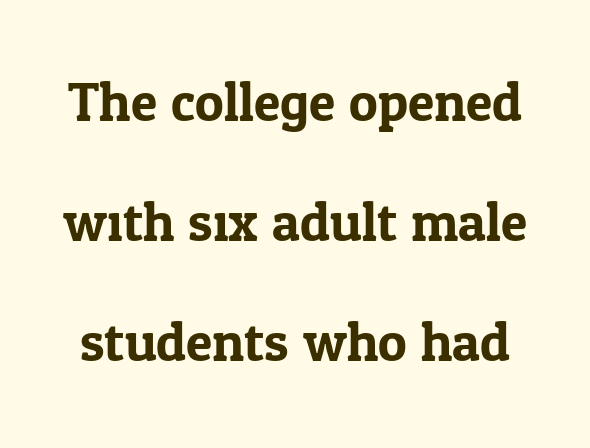
Type without underlining. Horizontal bands of white between lines are thick stripes. Style check: upright. The passage shown is typed in a proportional face where columns would drift.
